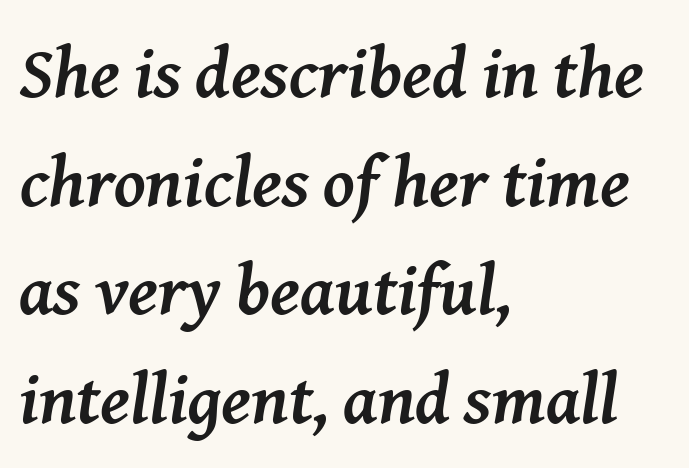
The image shows 71 px semibold serif type, italic (leaning right); set left-aligned, normal line spacing (1.53x), normal letter spacing, not underlined; medium stroke contrast and a medium x-height.
